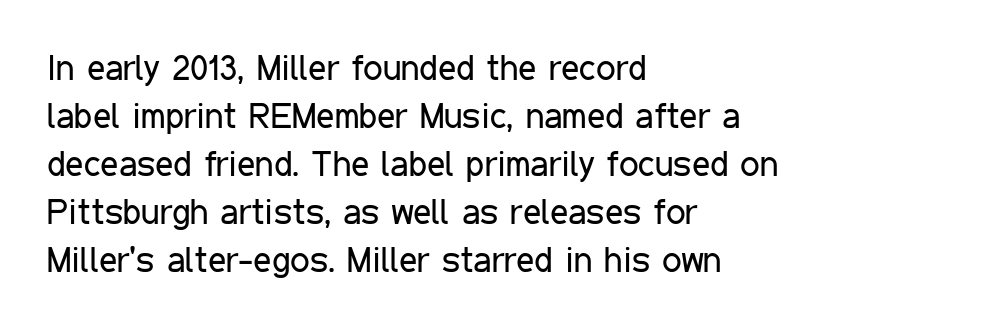
Q: Is the text bold? A: No.
Q: Is the text italic (slanted)? A: No, it is upright.
Q: Is the typeface a serif or a sans-serif typeface? A: Sans-serif.
Q: Is the text underlined? A: No.
Q: How is the paragraph aligned? A: Left-aligned.
Q: Is the spacing between letters normal or unusually wide? A: Normal.
Q: Is the spacing between lines tight, normal or loose? A: Normal.
Q: Width (condensed, normal, or wide)? A: Condensed.
Q: Stroke contrast? A: Low.
Q: x-height? A: Medium.
Q: Monospaced? A: No.
